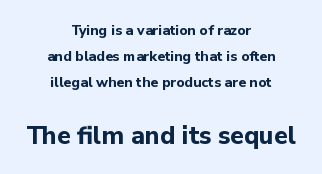
Q: Is the text bold? A: Yes.
Q: Is the text italic (slanted)? A: No, it is upright.
Q: Is the text underlined? A: No.
Q: How is the paragraph aligned? A: Centered.
Q: Is the spacing between letters normal or unusually wide? A: Normal.
Q: Which block of text is set in a larger size, the first (top) or the second (bottom)? A: The second (bottom) one.
